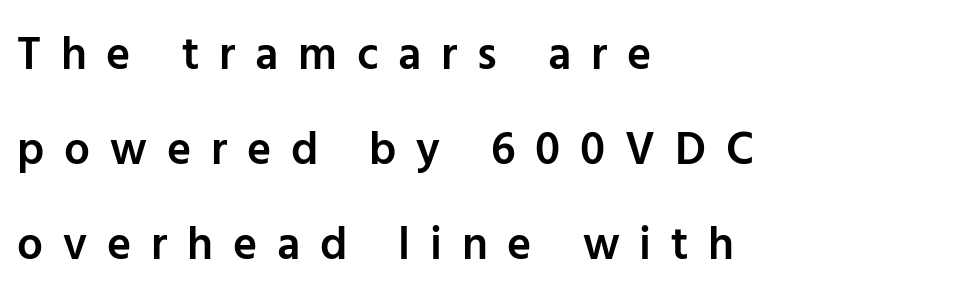
{"serif": "no", "italic": "no", "bold": "semi", "weight": "semibold", "width": "normal", "stroke_contrast": "low", "x_height": "medium", "monospaced": "no", "underline": "no", "align": "left", "line_spacing": "loose", "line_spacing_ratio": 2.06, "letter_spacing": "wide", "letter_spacing_em": 0.43, "glyph_px": 46}
